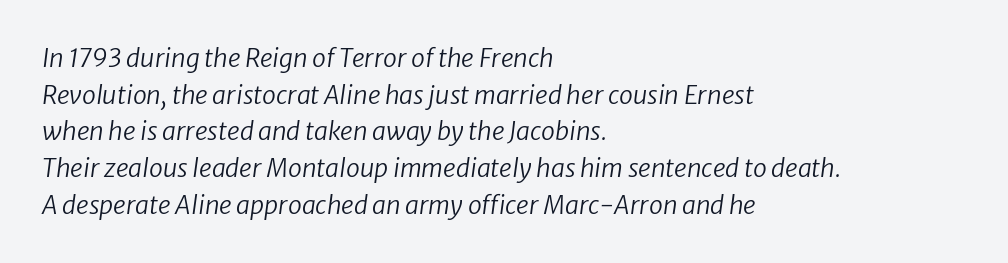
{"bold": "no", "underline": "no", "align": "left", "line_spacing": "normal", "line_spacing_ratio": 1.47, "letter_spacing": "normal", "letter_spacing_em": 0.0, "glyph_px": 25}
